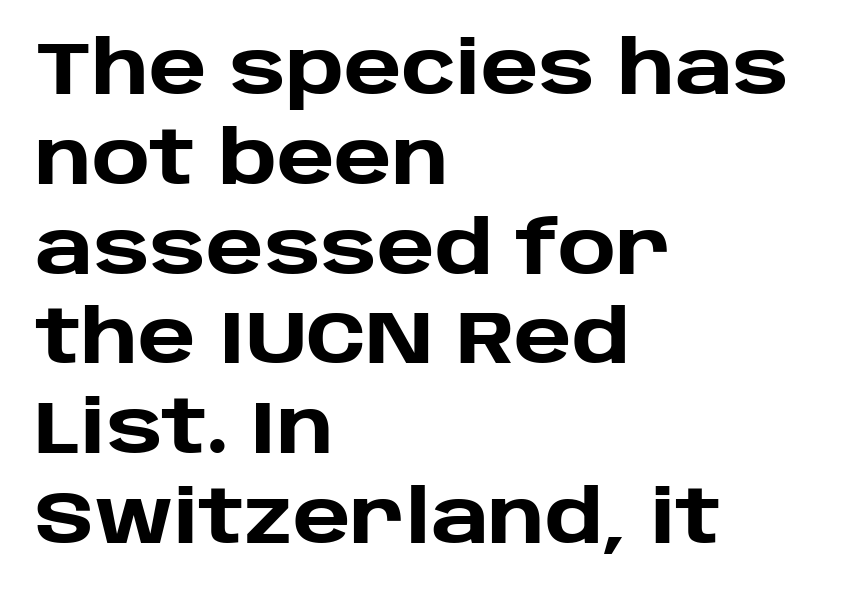
The image shows 73 px heavy sans-serif type, upright; set left-aligned, line spacing 1.23x, normal letter spacing, not underlined; low stroke contrast and a large x-height.
